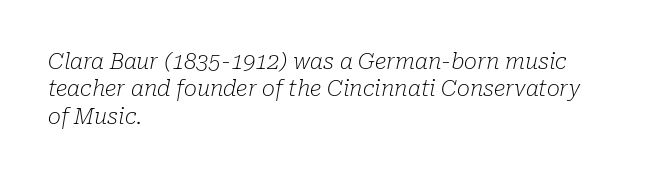
{"italic": "yes", "lean": "right", "slant_degrees": 10, "bold": "no", "underline": "no", "align": "left", "line_spacing": "normal", "line_spacing_ratio": 1.25, "letter_spacing": "normal", "letter_spacing_em": 0.0, "glyph_px": 22}
